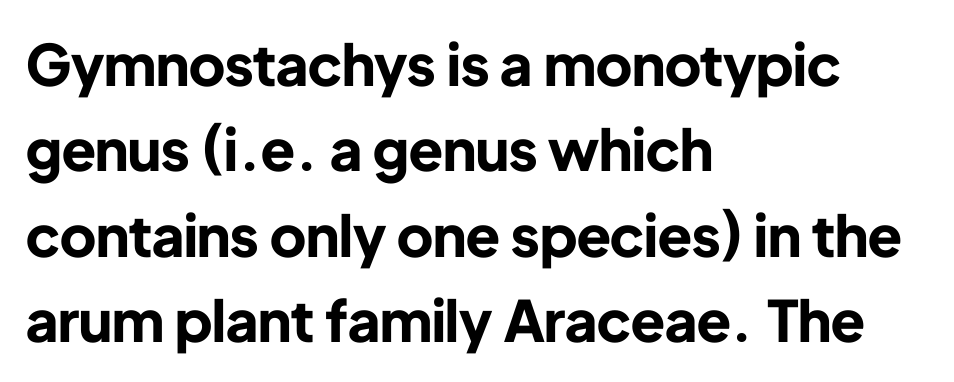
The image shows 57 px bold sans-serif type, upright; set left-aligned, normal line spacing (1.5x), normal letter spacing, not underlined; low stroke contrast and a medium x-height.
